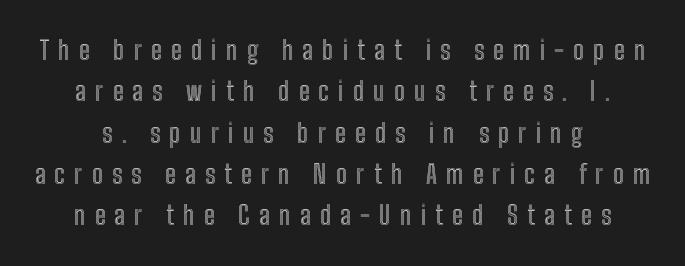
Q: Is the text italic (slanted)? A: No, it is upright.
Q: Is the text underlined? A: No.
Q: How is the paragraph aligned? A: Centered.
Q: Is the spacing between letters normal or unusually wide? A: Unusually wide.
Q: Is the spacing between lines tight, normal or loose? A: Normal.
